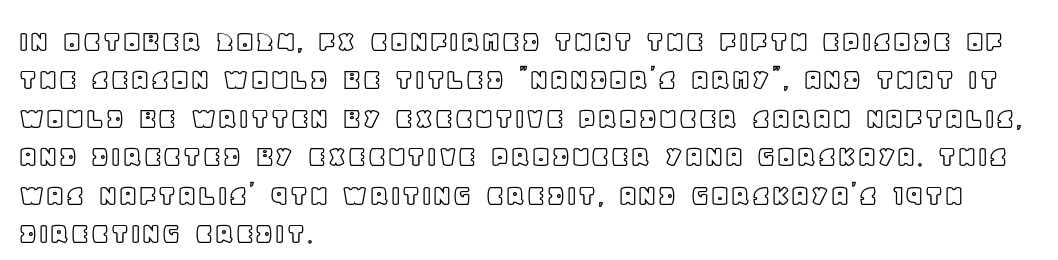
Q: Is the text italic (slanted)? A: No, it is upright.
Q: Is the text underlined? A: No.
Q: How is the paragraph aligned? A: Left-aligned.
Q: Is the spacing between letters normal or unusually wide? A: Normal.
Q: Width (condensed, normal, or wide)? A: Normal.
Q: x-height? A: Large.
Q: Monospaced? A: No.
